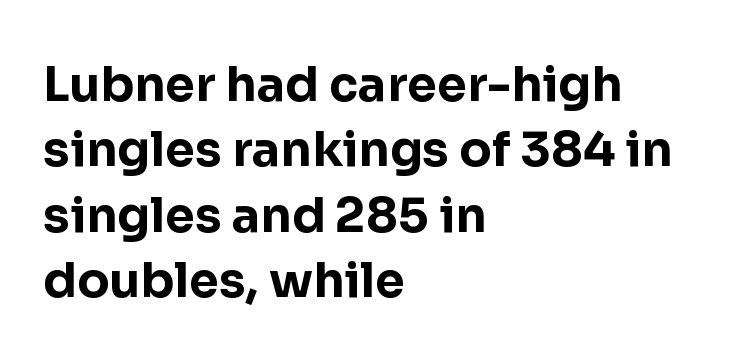
This sample has the flowing, uneven cadence of proportional lettering. Look at the stroke-to-counter ratio: heavy, a bold. A student would call this left alignment; a typographer would say flush left, rag right. Stroke terminals: plain, sans-serif. Compared with typical body copy, the letter spacing here is the same. The axis of the letterforms is exactly vertical.
